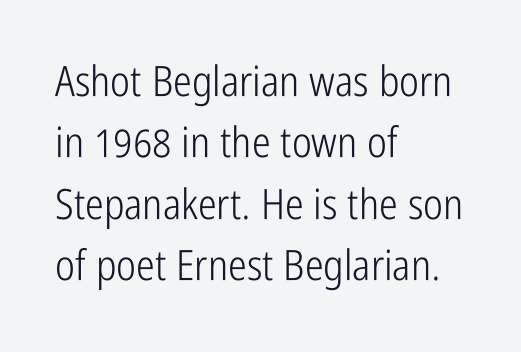
The image shows 42 px light, condensed sans-serif type, upright; set left-aligned, normal line spacing (1.46x), normal letter spacing, not underlined; low stroke contrast and a medium x-height.
